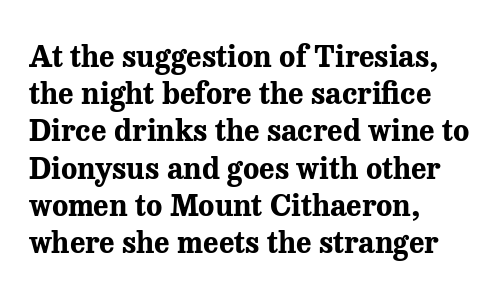
The image shows 30 px bold serif type, upright; set left-aligned, line spacing 1.24x, normal letter spacing, not underlined; medium stroke contrast and a medium x-height.
